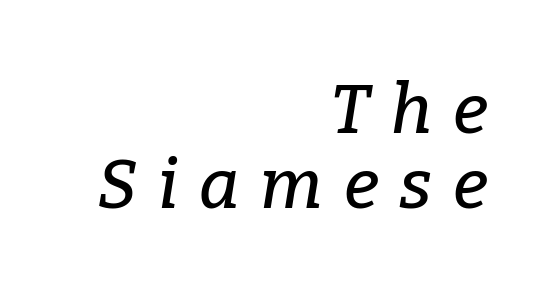
Q: Is the text italic (slanted)? A: Yes, it leans right by about 9 degrees.
Q: Is the typeface a serif or a sans-serif typeface? A: Serif.
Q: Is the text underlined? A: No.
Q: How is the paragraph aligned? A: Right-aligned.
Q: Is the spacing between letters normal or unusually wide? A: Unusually wide.
Q: Is the spacing between lines tight, normal or loose? A: Tight.
Q: Width (condensed, normal, or wide)? A: Normal.
Q: Stroke contrast? A: Low.
Q: x-height? A: Medium.
Q: Monospaced? A: No.
